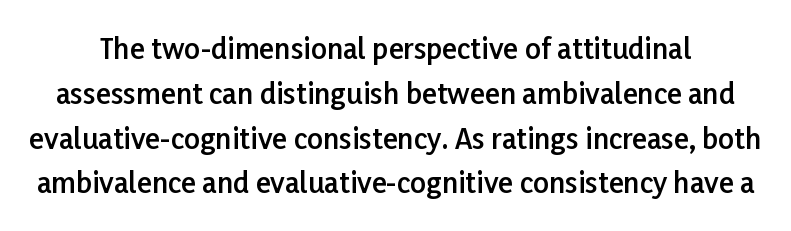
Q: Is the text bold? A: Semi-bold.
Q: Is the text italic (slanted)? A: No, it is upright.
Q: Is the typeface a serif or a sans-serif typeface? A: Sans-serif.
Q: Is the text underlined? A: No.
Q: Is the spacing between letters normal or unusually wide? A: Normal.
Q: Is the spacing between lines tight, normal or loose? A: Normal.
Q: Width (condensed, normal, or wide)? A: Normal.
Q: Stroke contrast? A: Low.
Q: x-height? A: Medium.
Q: Monospaced? A: No.
